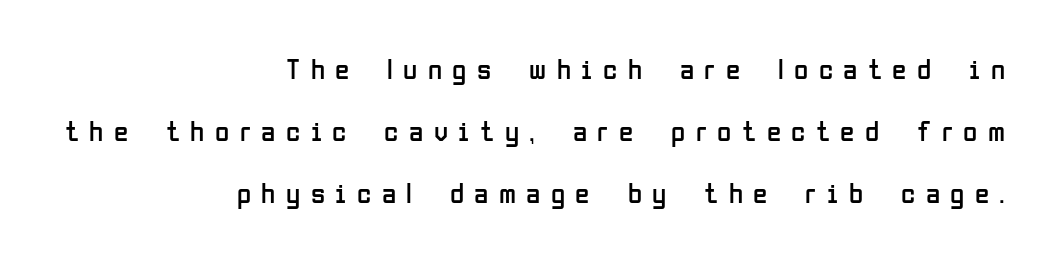
The image shows 29 px regular-weight, condensed sans-serif type, upright; set right-aligned, loose line spacing (2.14x), unusually wide letter spacing (+0.36 em), not underlined; low stroke contrast and a medium x-height.
